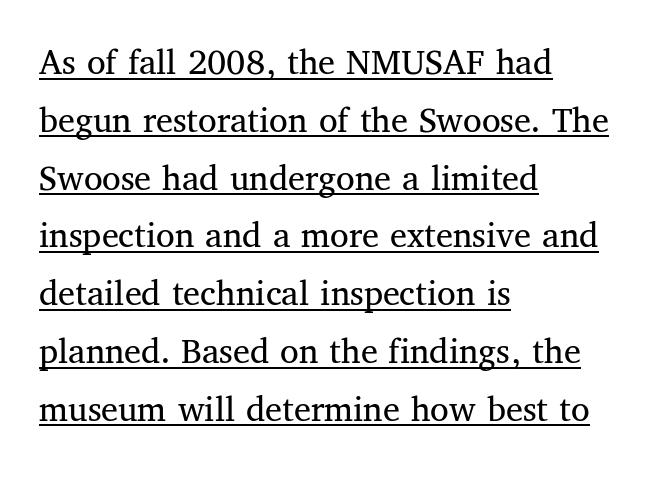
The image shows 38 px regular-weight serif type, upright; set left-aligned, normal line spacing (1.52x), normal letter spacing, underlined; medium stroke contrast and a medium x-height.
